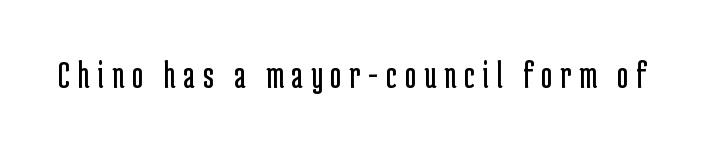
{"serif": "no", "italic": "no", "bold": "no", "weight": "regular", "width": "condensed", "stroke_contrast": "low", "x_height": "medium", "monospaced": "no", "underline": "no", "letter_spacing": "wide", "letter_spacing_em": 0.2, "glyph_px": 39}
